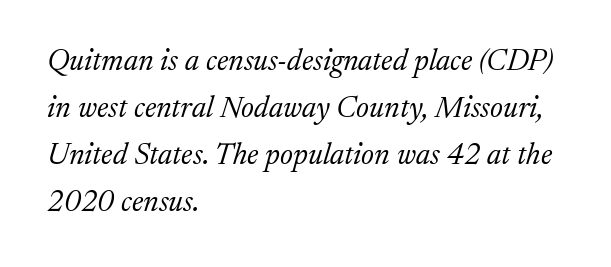
The image shows 30 px light serif type, italic (leaning right); set left-aligned, normal line spacing (1.57x), normal letter spacing, not underlined; medium stroke contrast and a medium x-height.
